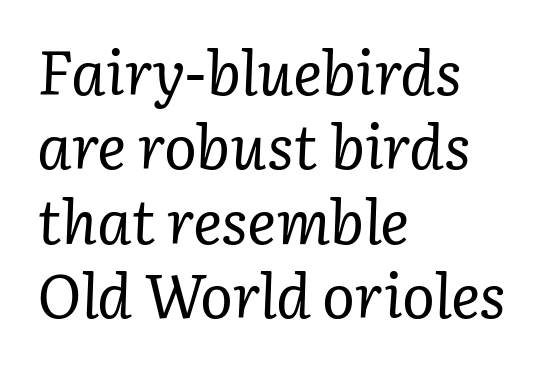
The image shows 61 px regular-weight serif type, italic (leaning right); set left-aligned, line spacing 1.22x, normal letter spacing, not underlined; low stroke contrast and a medium x-height.
